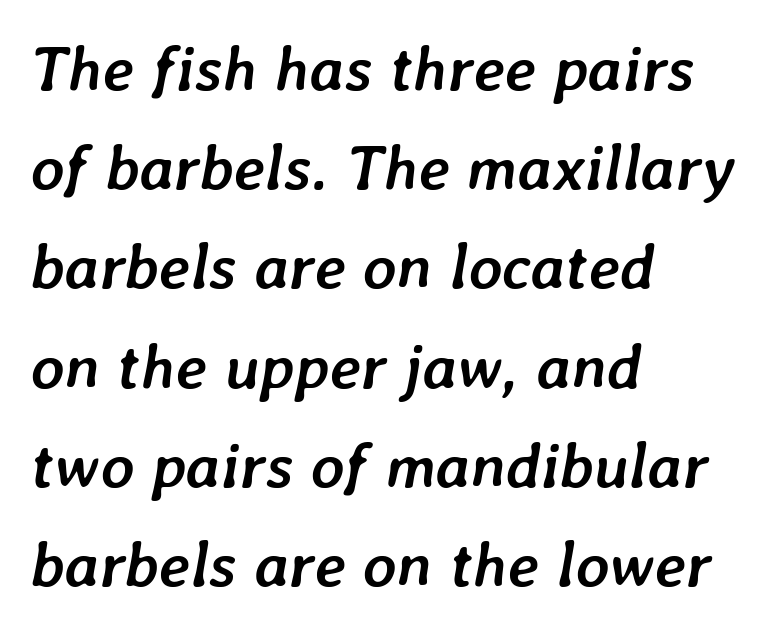
The image shows 64 px semibold type, italic (leaning right); set left-aligned, normal line spacing (1.55x), normal letter spacing, not underlined; low stroke contrast and a medium x-height.
